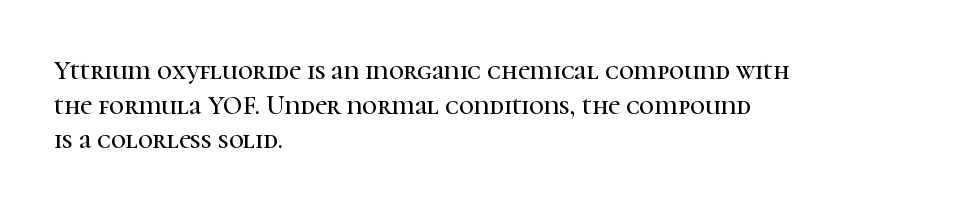
Reading down the block, your eye returns to a fixed left position each line. The line-height multiplier appears to be the usual default. Anything drawn beneath the words? Only blank space. Nope, not italic — everything's standing straight. No extra tracking has been applied to these lines.
